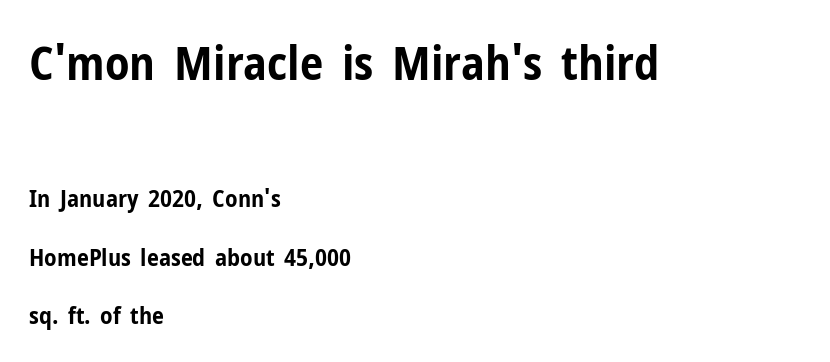
Q: Is the text bold? A: Yes.
Q: Is the text italic (slanted)? A: No, it is upright.
Q: Is the typeface a serif or a sans-serif typeface? A: Sans-serif.
Q: Is the text underlined? A: No.
Q: How is the paragraph aligned? A: Left-aligned.
Q: Is the spacing between letters normal or unusually wide? A: Normal.
Q: Is the spacing between lines tight, normal or loose? A: Loose.
Q: Which block of text is set in a larger size, the first (top) or the second (bottom)? A: The first (top) one.
Q: Width (condensed, normal, or wide)? A: Condensed.
Q: Stroke contrast? A: Low.
Q: x-height? A: Medium.
Q: Monospaced? A: No.
